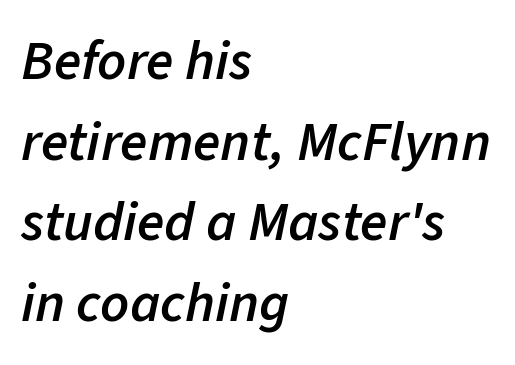
The image shows 56 px semibold type, italic (leaning right); set left-aligned, normal line spacing (1.44x), normal letter spacing, not underlined; low stroke contrast and a medium x-height.
